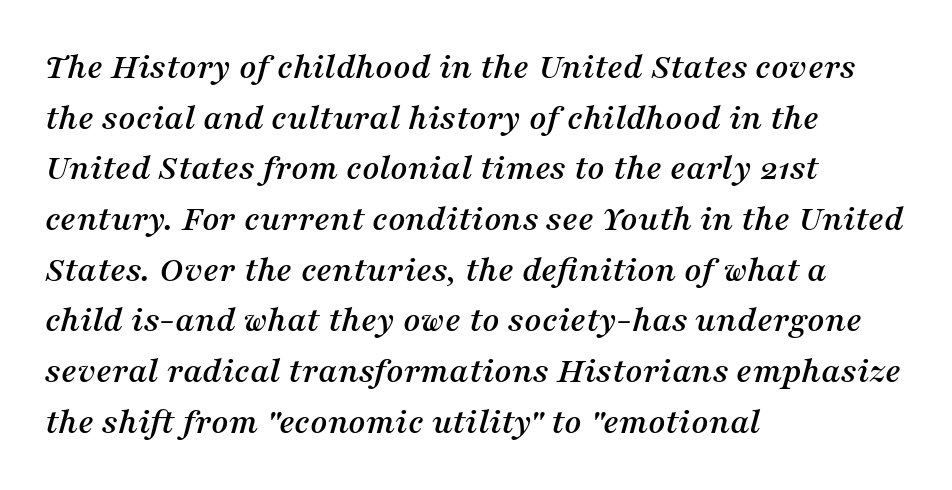
{"serif": "yes", "italic": "yes", "lean": "right", "slant_degrees": 16, "width": "normal", "stroke_contrast": "medium", "x_height": "medium", "monospaced": "no", "underline": "no", "align": "left", "line_spacing": "normal", "line_spacing_ratio": 1.37, "letter_spacing": "normal", "letter_spacing_em": 0.0, "glyph_px": 37}
